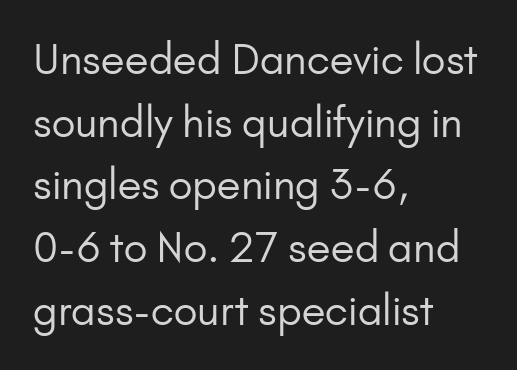
Standard letterfit; no display-style spreading of the glyphs. Compared with a centered layout, this one pins lines to the left instead. Nothing sits at the stroke ends, so this counts as sans-serif. A roman cut, with each character standing at attention. Line spacing here is normal. Looks like regular typesetting: each glyph gets only the width it needs.
